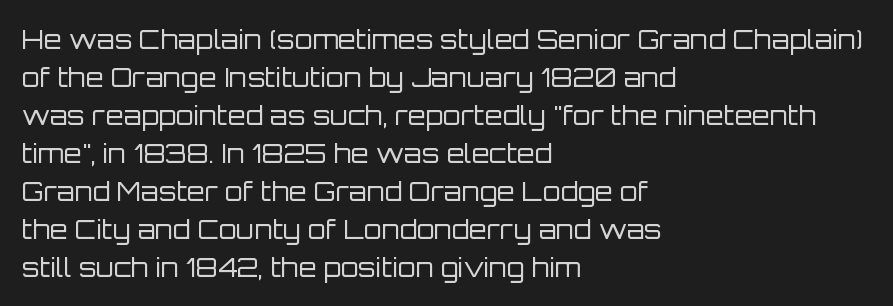
{"italic": "no", "bold": "no", "underline": "no", "align": "left", "line_spacing": "normal", "line_spacing_ratio": 1.46, "letter_spacing": "normal", "letter_spacing_em": 0.0, "glyph_px": 26}
